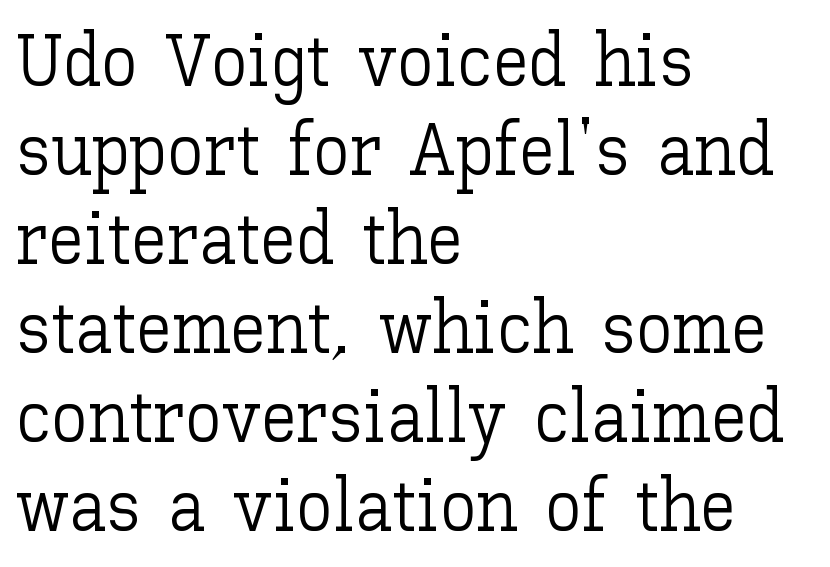
Q: Is the text bold? A: No.
Q: Is the text italic (slanted)? A: No, it is upright.
Q: Is the text underlined? A: No.
Q: How is the paragraph aligned? A: Left-aligned.
Q: Is the spacing between letters normal or unusually wide? A: Normal.
Q: Width (condensed, normal, or wide)? A: Normal.
Q: Stroke contrast? A: Low.
Q: x-height? A: Medium.
Q: Monospaced? A: No.
